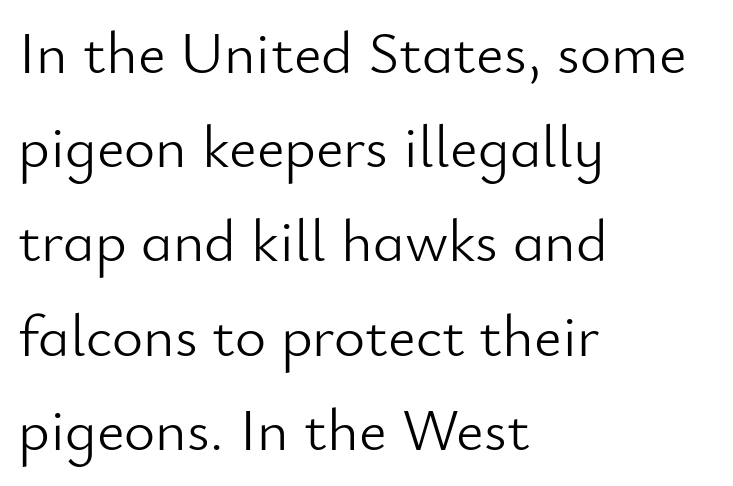
{"serif": "no", "italic": "no", "bold": "no", "weight": "light", "width": "normal", "stroke_contrast": "low", "x_height": "small", "monospaced": "no", "underline": "no", "align": "left", "line_spacing": "normal", "line_spacing_ratio": 1.57, "letter_spacing": "normal", "letter_spacing_em": 0.0, "glyph_px": 60}
